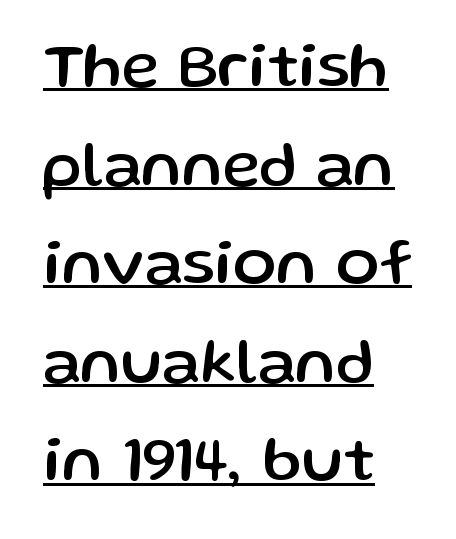
The image shows 64 px sans-serif type, upright; set left-aligned, normal line spacing (1.54x), normal letter spacing, underlined; low stroke contrast and a medium x-height.
